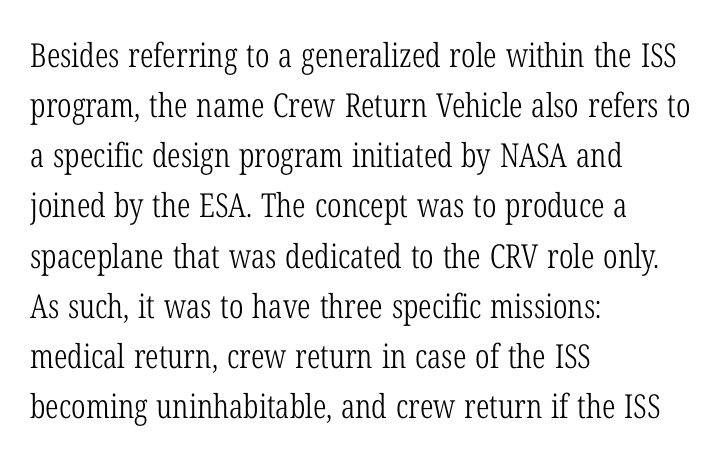
The letters stand upright; this is a roman face. Layout note: lines flush left. Clear beneath every line of the passage. Compared with typical body copy, the letter spacing here is the same. Vertical stems look standard width or narrower in stroke.
